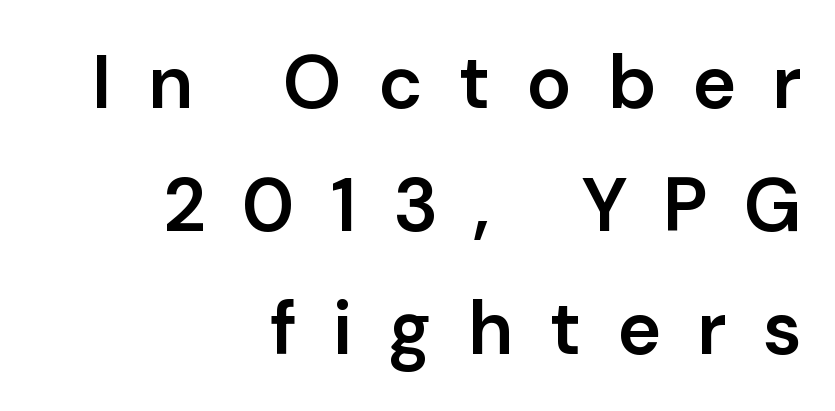
{"serif": "no", "italic": "no", "bold": "semi", "weight": "semibold", "width": "normal", "stroke_contrast": "low", "x_height": "medium", "monospaced": "no", "underline": "no", "align": "right", "line_spacing": "normal", "line_spacing_ratio": 1.64, "letter_spacing": "wide", "letter_spacing_em": 0.48, "glyph_px": 75}
